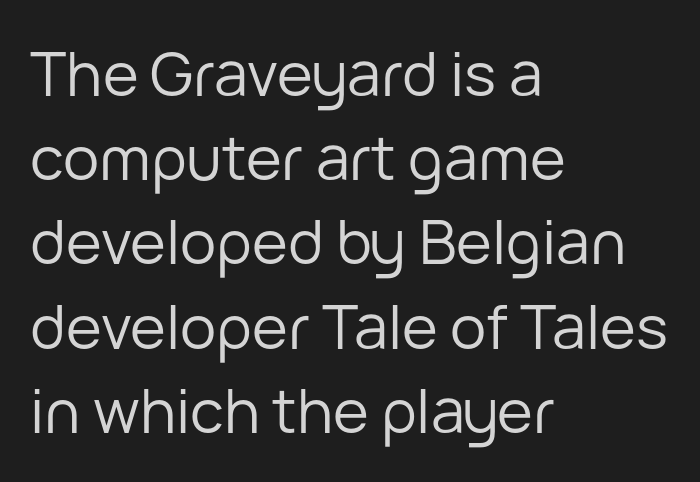
{"serif": "no", "italic": "no", "bold": "no", "weight": "regular", "width": "normal", "stroke_contrast": "low", "x_height": "medium", "monospaced": "no", "underline": "no", "align": "left", "line_spacing": "normal", "line_spacing_ratio": 1.38, "letter_spacing": "normal", "letter_spacing_em": 0.0, "glyph_px": 61}
